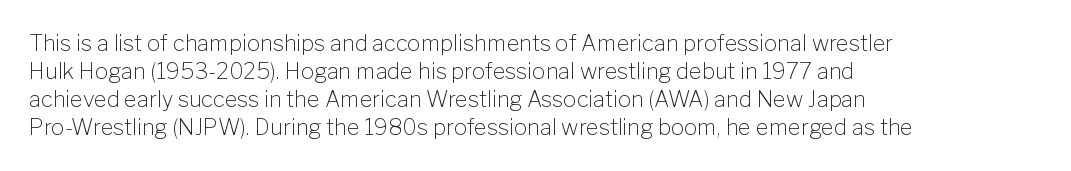
Q: Is the text bold? A: No.
Q: Is the text italic (slanted)? A: No, it is upright.
Q: Is the text underlined? A: No.
Q: How is the paragraph aligned? A: Left-aligned.
Q: Is the spacing between letters normal or unusually wide? A: Normal.
Q: Is the spacing between lines tight, normal or loose? A: Normal.
